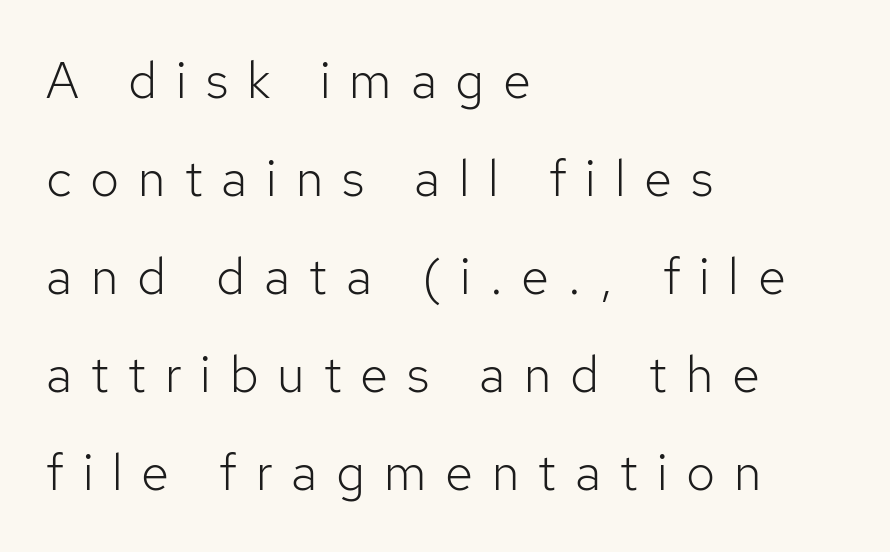
This sample uses a sans-serif face. The setting favours the left margin, as ordinary paragraphs usually do. Does extra space separate the letters? Yes, quite a lot of it. A bare baseline throughout the passage. Stems here are at most as thick as an everyday book face.
